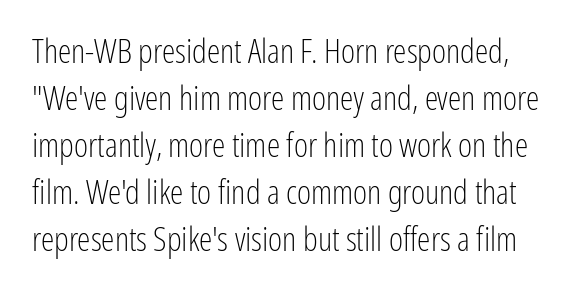
Note the varied advance widths — an 'i' is clearly narrower than an 'm'. Unlike a traditional serif, this face leaves its strokes unadorned. Compared with a typical body face, this is equally light or lighter still. The typography opts for an upright posture over an oblique one.
